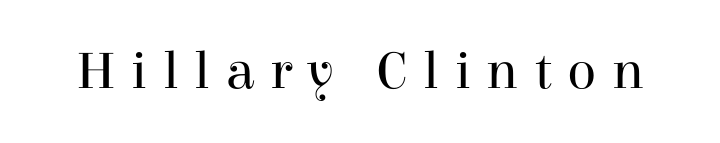
The letters advance in unequal steps, a hallmark of proportional type. The weight would be labelled regular, book, light, or lighter still. The font family rendered here belongs to the serif group. Substantial extra tracking has been applied to these lines. Descenders are the only things crossing below the line.
